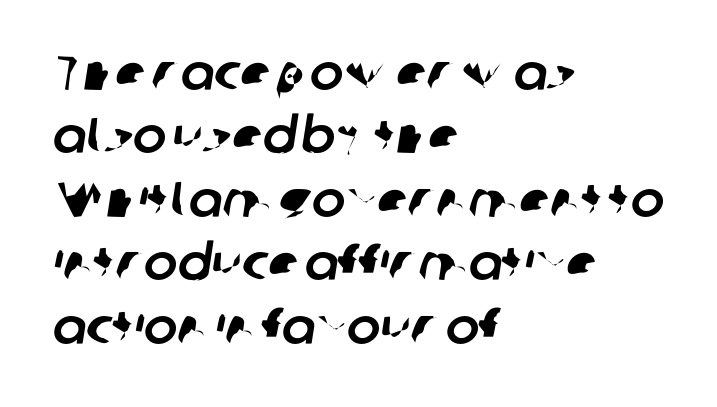
{"serif": "no", "width": "normal", "stroke_contrast": "low", "x_height": "medium", "monospaced": "no", "underline": "no", "align": "left", "line_spacing": "normal", "line_spacing_ratio": 1.27, "letter_spacing": "normal", "letter_spacing_em": 0.0, "glyph_px": 50}
